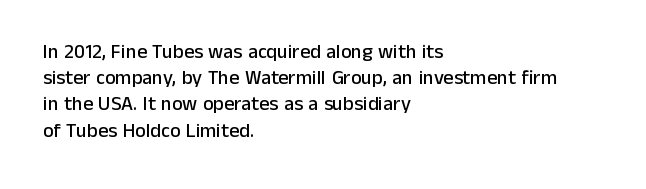
Q: Is the text italic (slanted)? A: No, it is upright.
Q: Is the text underlined? A: No.
Q: How is the paragraph aligned? A: Left-aligned.
Q: Is the spacing between letters normal or unusually wide? A: Normal.
Q: Is the spacing between lines tight, normal or loose? A: Normal.
